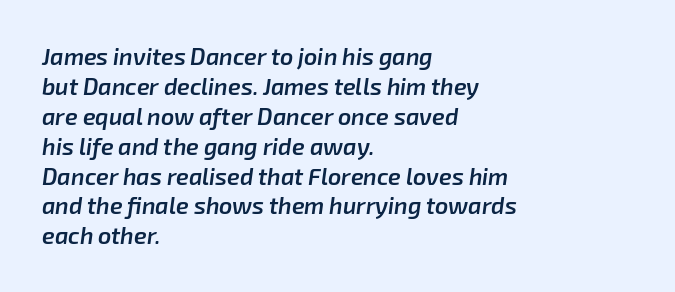
The image shows 23 px text type, italic (leaning right); set left-aligned, normal line spacing (1.3x), normal letter spacing, not underlined.
